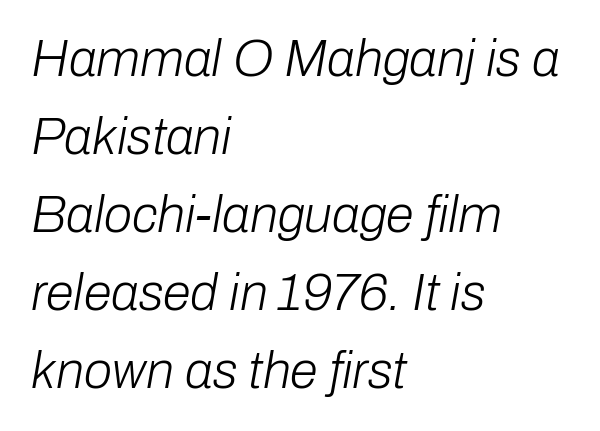
One glance says typical: line gaps are just what's usual. The rag falls on the right side of this text block. Does extra space separate the letters? No, they use regular spacing. Think of a printed novel: that variable character pitch is what you see here. In terms of posture, this sample is oblique. Check the space under the baseline: it is left empty.
